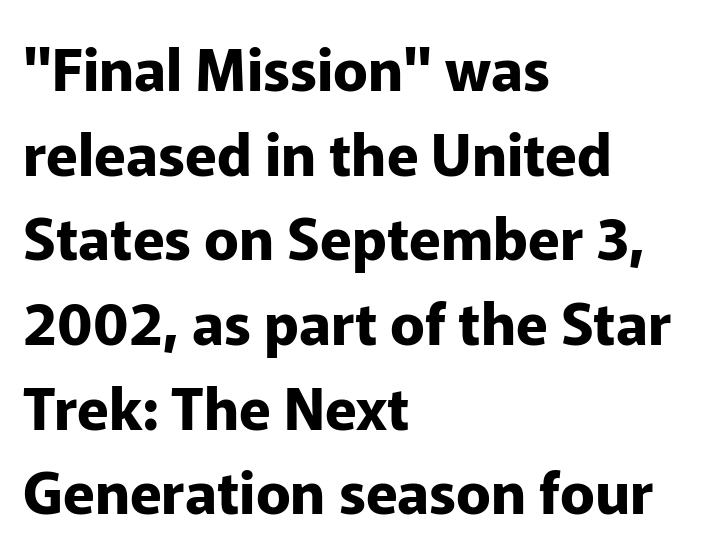
Unmarked baselines from the first word to the last. The line texture is even and compact thanks to regular tracking. In terms of leading, this rendering sits right in the middle. Varying glyph widths throughout — classic text-font behaviour. This is roman type, the default non-slanted kind.
